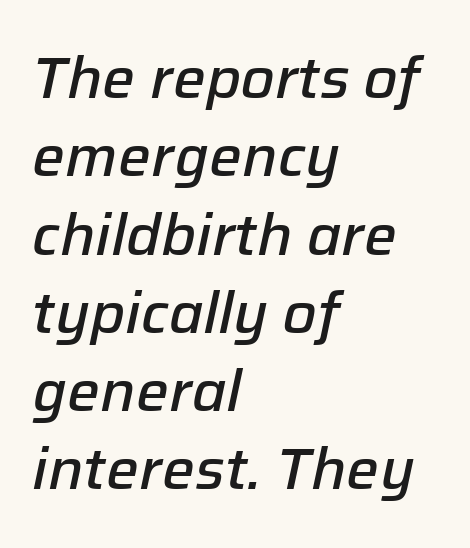
Does the lettering tilt? It does — this is italic. The ragged edge is on the right, which tells us the setting is flush left. Type without underlining. The letters advance in unequal steps, a hallmark of proportional type.
